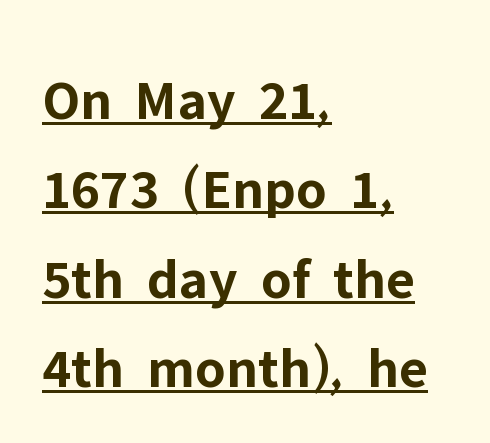
The image shows 58 px bold sans-serif type, upright; set left-aligned, normal line spacing (1.54x), normal letter spacing, underlined; low stroke contrast and a medium x-height.
